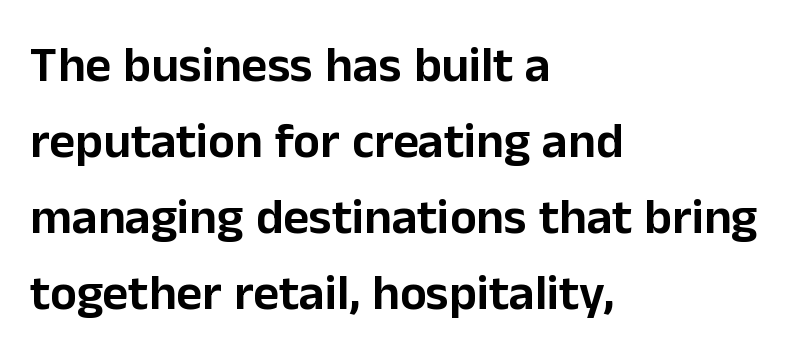
Q: Is the text italic (slanted)? A: No, it is upright.
Q: Is the typeface a serif or a sans-serif typeface? A: Sans-serif.
Q: Is the text underlined? A: No.
Q: How is the paragraph aligned? A: Left-aligned.
Q: Is the spacing between letters normal or unusually wide? A: Normal.
Q: Is the spacing between lines tight, normal or loose? A: Normal.
Q: Width (condensed, normal, or wide)? A: Normal.
Q: Stroke contrast? A: Low.
Q: x-height? A: Medium.
Q: Monospaced? A: No.
